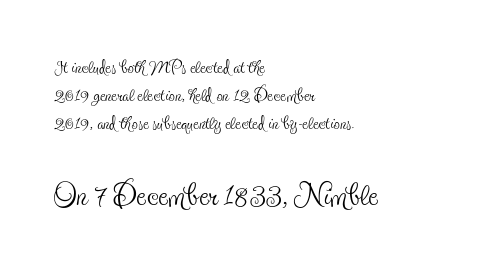
{"serif": "yes", "bold": "no", "weight": "thin", "width": "condensed", "x_height": "small", "monospaced": "no", "underline": "no", "align": "left", "line_spacing": "tight", "line_spacing_ratio": 1.12, "letter_spacing": "normal", "letter_spacing_em": 0.0, "larger_block": "second", "size_ratio": 1.72, "glyph_px": 43}
